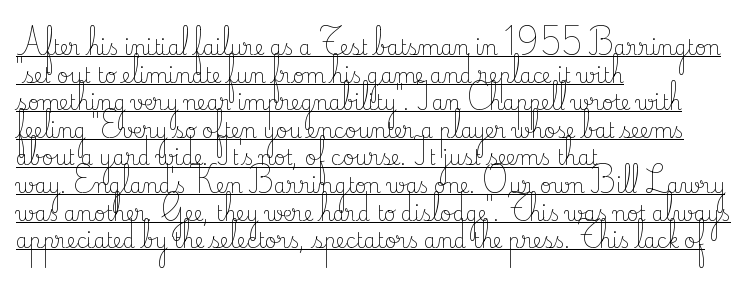
Q: Is the text bold? A: No.
Q: Is the text italic (slanted)? A: No, it is upright.
Q: Is the text underlined? A: Yes.
Q: How is the paragraph aligned? A: Left-aligned.
Q: Is the spacing between letters normal or unusually wide? A: Normal.
Q: Is the spacing between lines tight, normal or loose? A: Normal.
